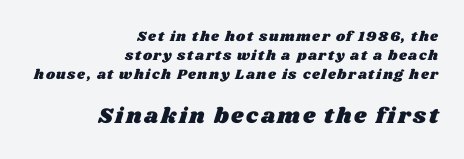
Normally led — the rows are evenly, conventionally spaced. The more generous point size was reserved for the lower chunk. Right-aligned paragraph, ragged on the left. Bare-footed words on every line.
